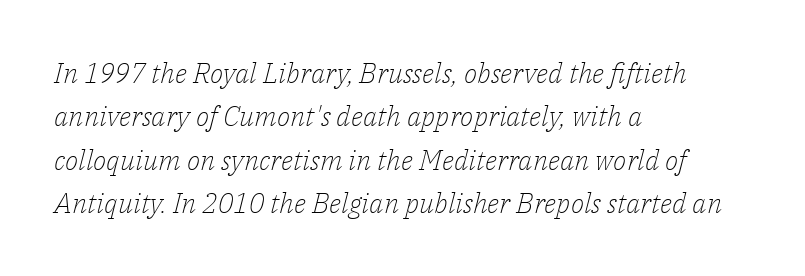
The image shows 28 px light serif type, italic (leaning right); set left-aligned, normal line spacing (1.55x), normal letter spacing, not underlined; low stroke contrast and a medium x-height.
